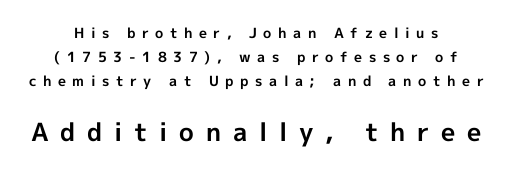
Q: Is the text bold? A: Yes.
Q: Is the text italic (slanted)? A: No, it is upright.
Q: Is the text underlined? A: No.
Q: Is the spacing between letters normal or unusually wide? A: Unusually wide.
Q: Which block of text is set in a larger size, the first (top) or the second (bottom)? A: The second (bottom) one.
